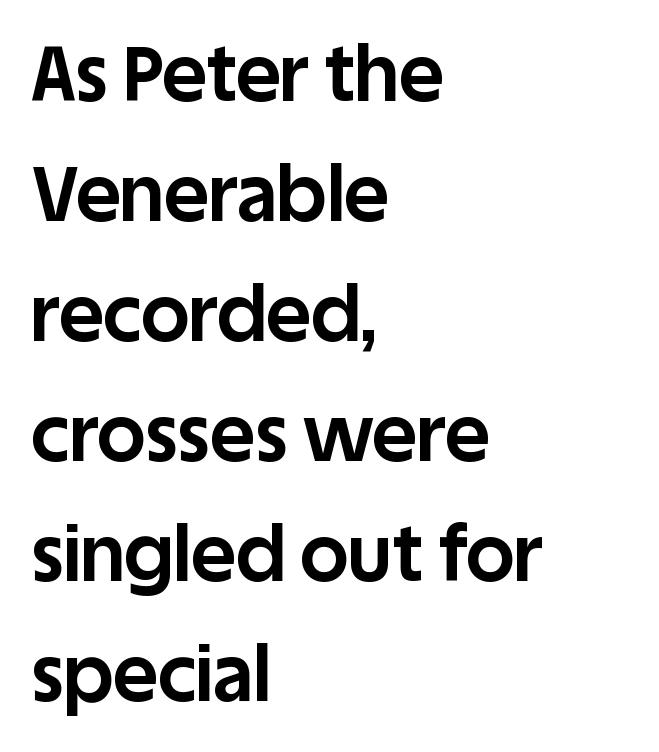
Q: Is the text bold? A: Yes.
Q: Is the text italic (slanted)? A: No, it is upright.
Q: Is the typeface a serif or a sans-serif typeface? A: Sans-serif.
Q: Is the text underlined? A: No.
Q: How is the paragraph aligned? A: Left-aligned.
Q: Is the spacing between letters normal or unusually wide? A: Normal.
Q: Is the spacing between lines tight, normal or loose? A: Normal.
Q: Width (condensed, normal, or wide)? A: Normal.
Q: Stroke contrast? A: Low.
Q: x-height? A: Large.
Q: Monospaced? A: No.
